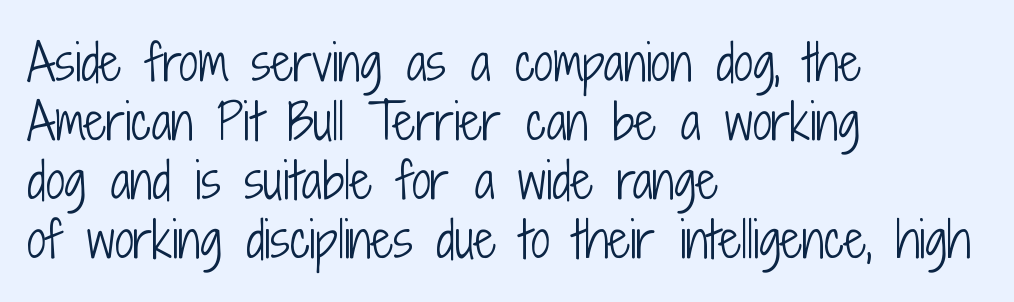
Weight class: somewhere from thin through regular. Are there feet on the stems? There aren't — it's a sans. Vertical strokes here are truly vertical. Glance below the letters and you will spot only blank space.
